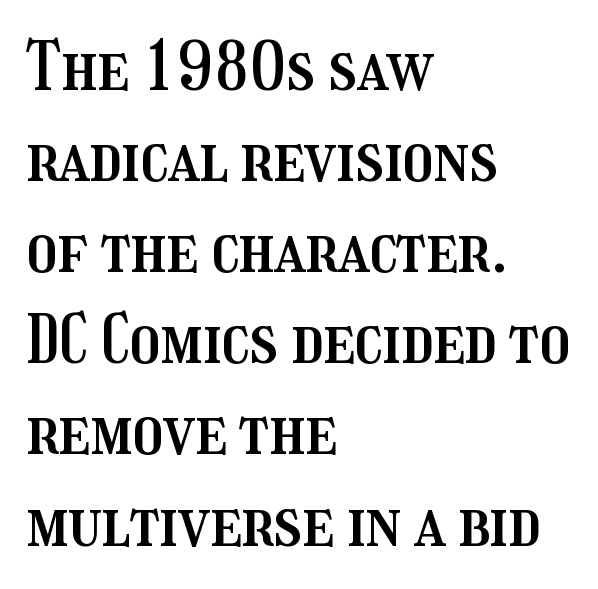
The image shows 67 px condensed type, upright; set left-aligned, normal line spacing (1.36x), normal letter spacing, not underlined; medium stroke contrast and a medium x-height.
